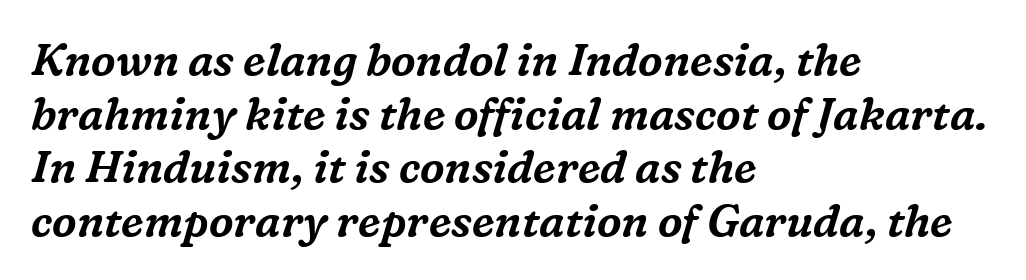
The image shows 44 px serif type, italic (leaning right); set left-aligned, line spacing 1.22x, normal letter spacing, not underlined; medium stroke contrast and a medium x-height.
